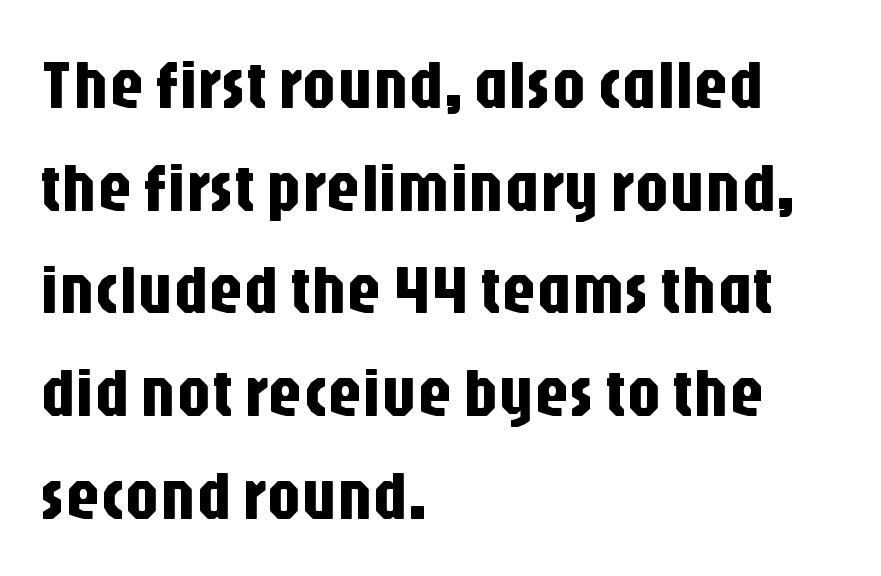
The baseline area is clear. A typesetter would call this proportional, since set widths differ per character. Regarding leading, the lines here are spaced in the standard way. Note: no serifs on the glyphs. Characters follow at the spacing the type designer built in.
